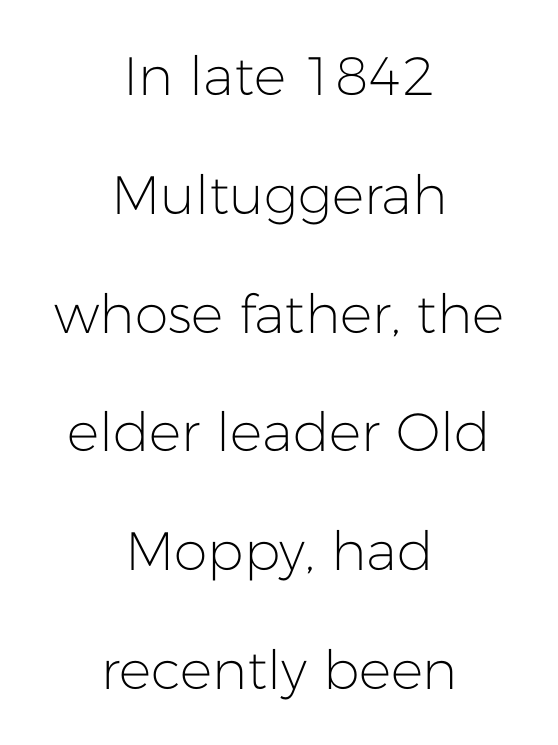
The space beneath each line is pristine and unruled. Font category for this specimen: sans-serif. Compared with typical paragraphs, the rows here are farther apart. Italic? Not at all — the glyphs are vertical. The letters sit at their default tracking, neither squeezed nor spread.
